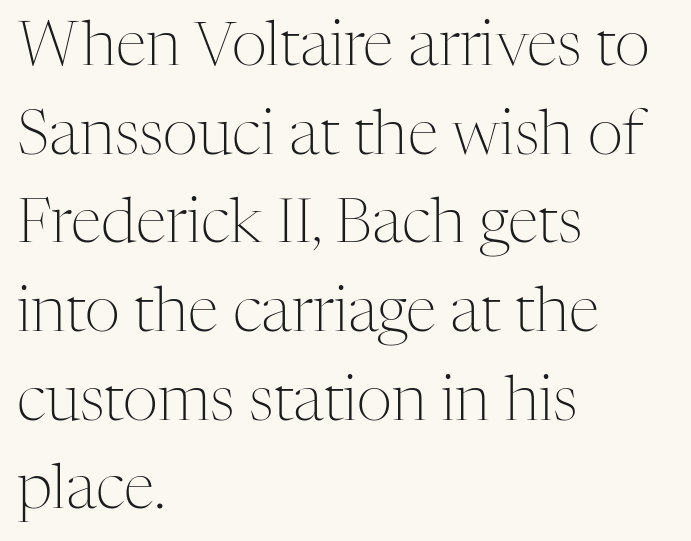
Inter-character spacing is left at the font's built-in metrics. Horizontal alignment here is leftward, the default for most running prose. The rows are spaced the way most documents space them. Plain, unruled lines of type.
